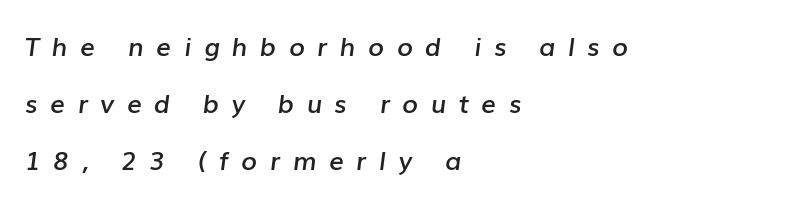
{"italic": "yes", "lean": "right", "slant_degrees": 7, "bold": "semi", "underline": "no", "align": "left", "line_spacing": "loose", "line_spacing_ratio": 2.19, "letter_spacing": "wide", "letter_spacing_em": 0.48, "glyph_px": 26}
